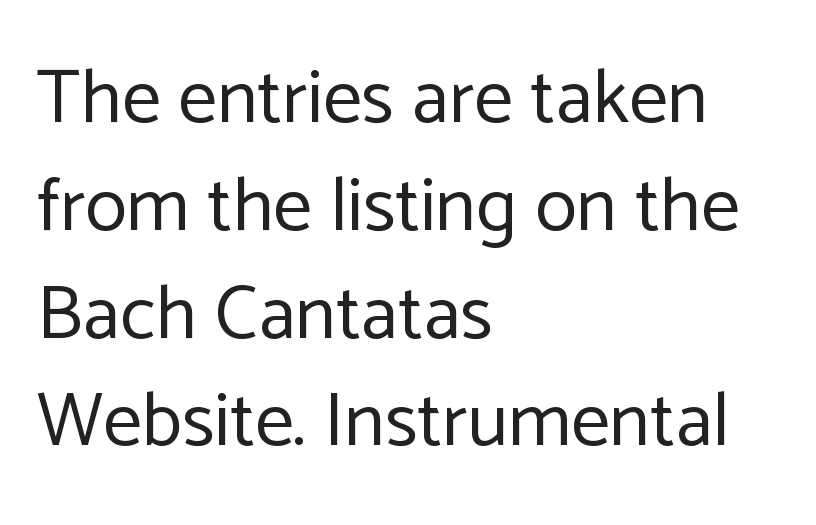
If you drew a ruler down the left edge, every line would touch it. When letters stand straight like this, we call the style roman or upright. This is sans-serif lettering, the kind often seen on screens and signage. The passage shown is typed in a proportional face where columns would drift.
